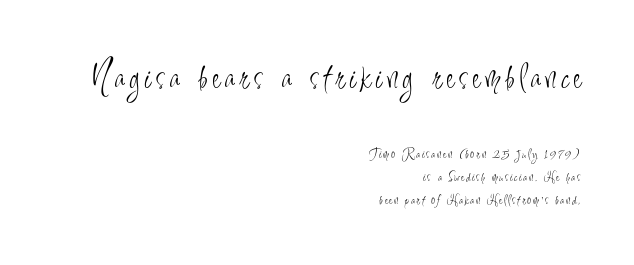
The image shows 37 px light, condensed sans-serif type; set right-aligned, normal line spacing (1.66x), not underlined; the first (top) block is 2.64x larger; low stroke contrast and a small x-height.
